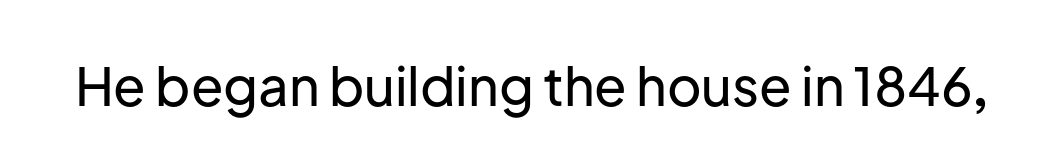
This is the regular roman posture of the typeface. The area under the type is left untouched. The passage shown has conventional tracking throughout. The text was rendered using a sans face with plain stroke endings. Spacing verdict: proportional, widths tailored to each character.
